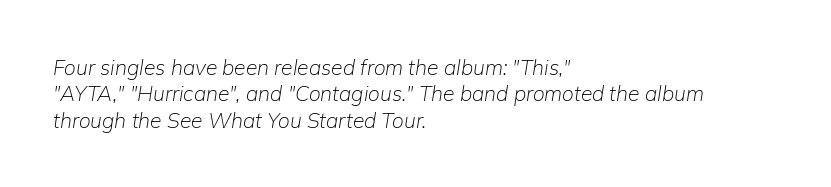
The image shows 21 px text type, italic (leaning right); set left-aligned, normal line spacing (1.26x), normal letter spacing, not underlined.
